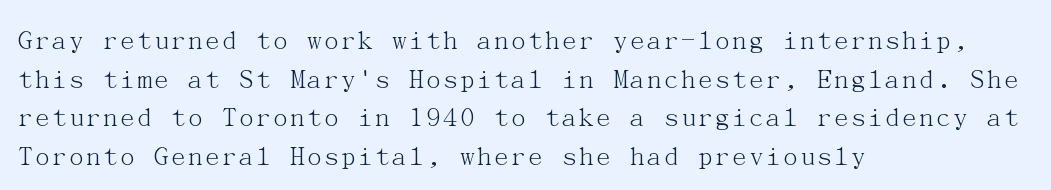
Q: Is the text bold? A: No.
Q: Is the text italic (slanted)? A: No, it is upright.
Q: Is the typeface a serif or a sans-serif typeface? A: Serif.
Q: Is the text underlined? A: No.
Q: How is the paragraph aligned? A: Left-aligned.
Q: Is the spacing between letters normal or unusually wide? A: Normal.
Q: Is the spacing between lines tight, normal or loose? A: Normal.
Q: Width (condensed, normal, or wide)? A: Normal.
Q: Stroke contrast? A: Medium.
Q: x-height? A: Medium.
